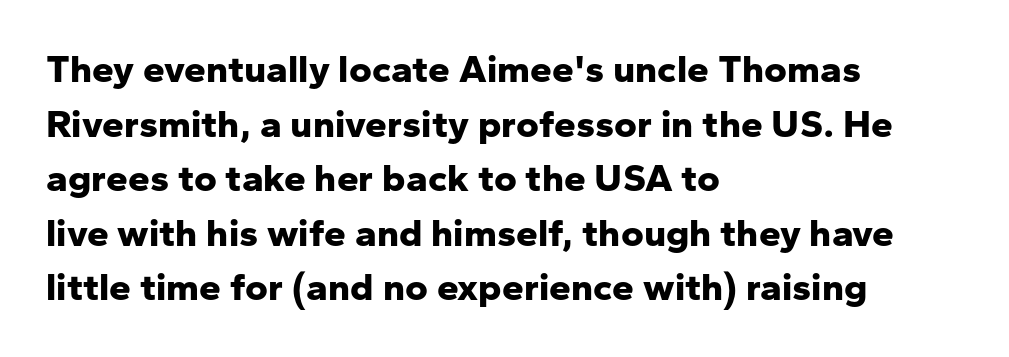
{"serif": "no", "italic": "no", "bold": "yes", "weight": "bold", "width": "normal", "stroke_contrast": "low", "x_height": "medium", "monospaced": "no", "underline": "no", "align": "left", "line_spacing": "normal", "line_spacing_ratio": 1.4, "letter_spacing": "normal", "letter_spacing_em": 0.0, "glyph_px": 39}
